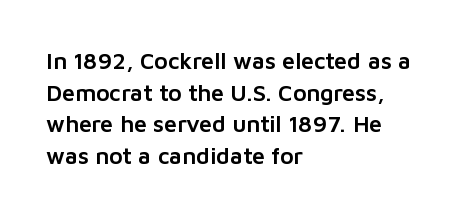
The tracking reads as untouched default to a designer's eye. These lines were composed using upright roman letters. A clean baseline with only descenders dipping below it. The designer left line spacing at the default. The lines are quadded left.
